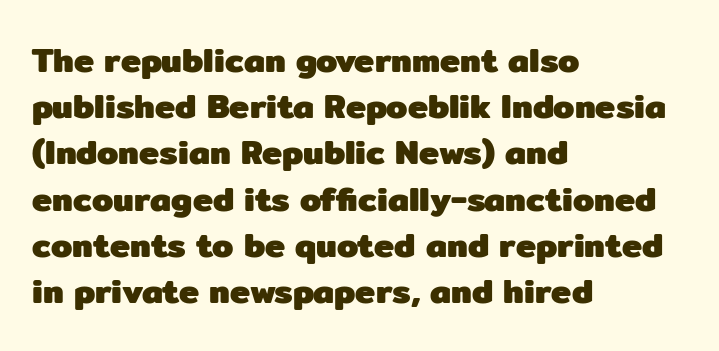
Q: Is the text bold? A: Yes.
Q: Is the text italic (slanted)? A: No, it is upright.
Q: Is the typeface a serif or a sans-serif typeface? A: Sans-serif.
Q: Is the text underlined? A: No.
Q: How is the paragraph aligned? A: Left-aligned.
Q: Is the spacing between letters normal or unusually wide? A: Normal.
Q: Is the spacing between lines tight, normal or loose? A: Normal.
Q: Width (condensed, normal, or wide)? A: Normal.
Q: Stroke contrast? A: Low.
Q: x-height? A: Medium.
Q: Monospaced? A: No.
